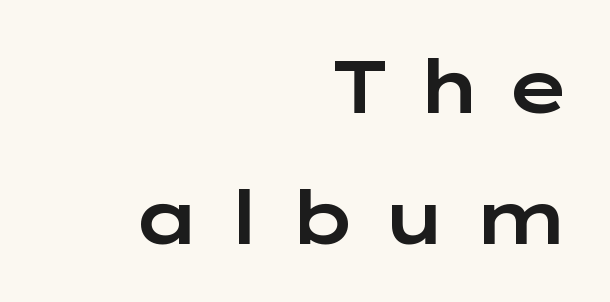
The image shows 74 px wide sans-serif type, upright; set right-aligned, line spacing 1.77x, unusually wide letter spacing (+0.31 em), not underlined; low stroke contrast and a medium x-height.
